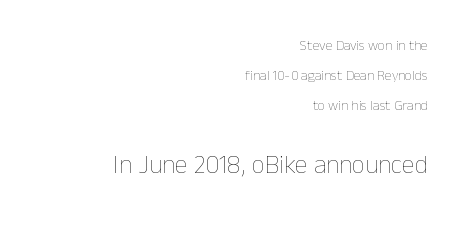
{"italic": "no", "bold": "no", "underline": "no", "align": "right", "line_spacing": "loose", "line_spacing_ratio": 2.15, "letter_spacing": "normal", "letter_spacing_em": 0.0, "larger_block": "second", "size_ratio": 1.86, "glyph_px": 26}
